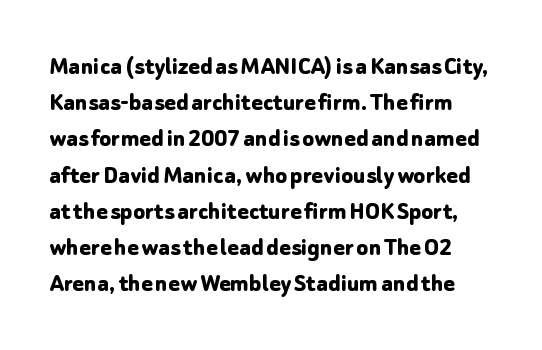
Q: Is the text bold? A: Yes.
Q: Is the text italic (slanted)? A: No, it is upright.
Q: Is the text underlined? A: No.
Q: Is the spacing between letters normal or unusually wide? A: Normal.
Q: Is the spacing between lines tight, normal or loose? A: Normal.
